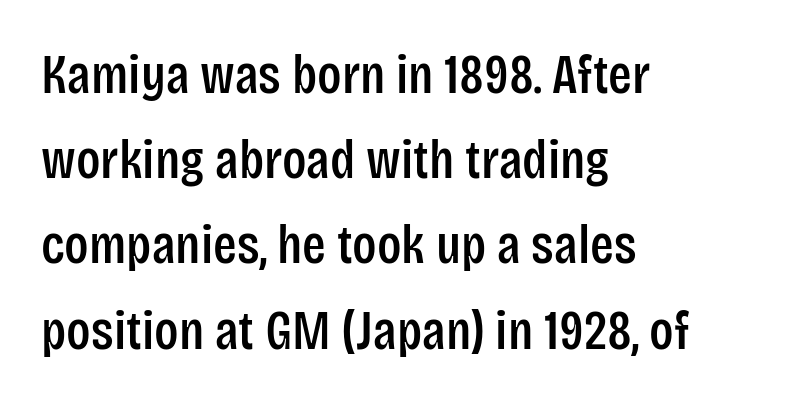
The image shows 55 px condensed sans-serif type, upright; set left-aligned, normal line spacing (1.55x), normal letter spacing, not underlined; low stroke contrast and a large x-height.
